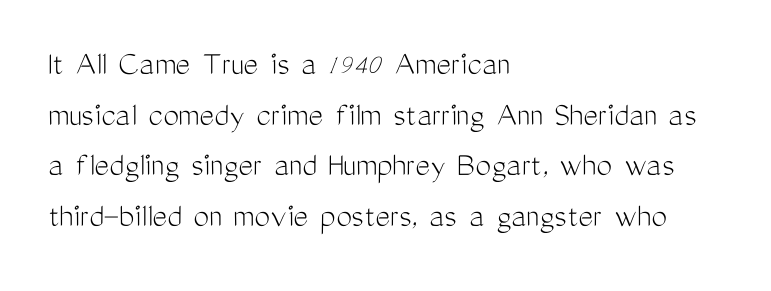
Horizontal alignment here is leftward, the default for most running prose. Vertically, the passage feels balanced, rows spaced as you'd expect. Standard letterfit; no display-style spreading of the glyphs. This rendering features lettering with no underline. Letters have the restrained weight of plain body copy at most. Posture: vertical.
